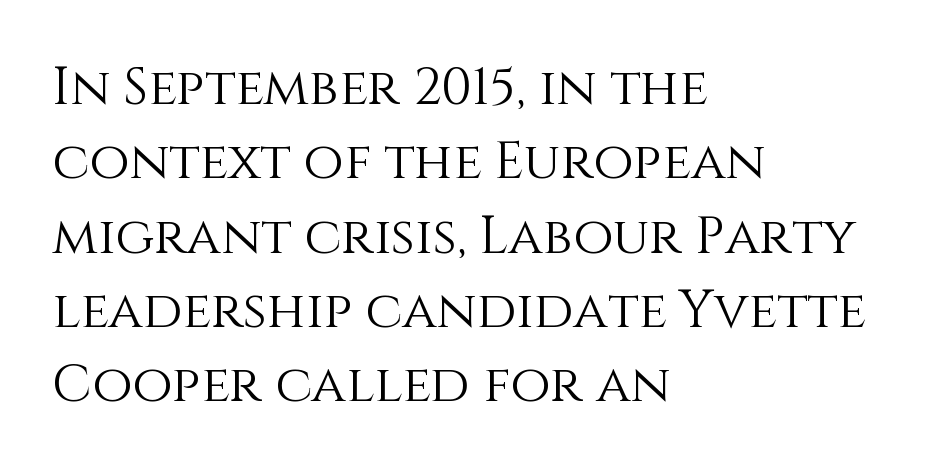
{"italic": "no", "bold": "no", "weight": "light", "width": "normal", "stroke_contrast": "medium", "x_height": "large", "monospaced": "no", "underline": "no", "align": "left", "line_spacing": "normal", "line_spacing_ratio": 1.43, "letter_spacing": "normal", "letter_spacing_em": 0.0, "glyph_px": 52}
